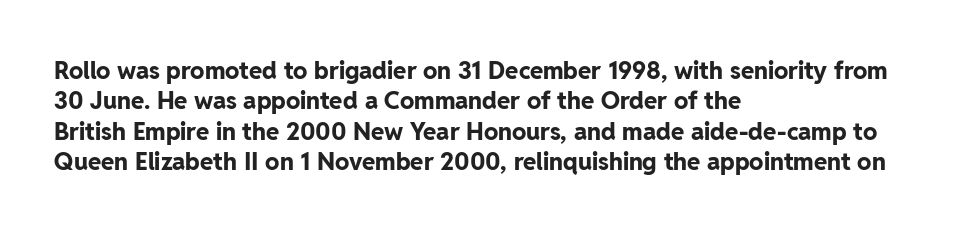
{"italic": "no", "bold": "yes", "underline": "no", "align": "left", "line_spacing": "normal", "line_spacing_ratio": 1.27, "letter_spacing": "normal", "letter_spacing_em": 0.0, "glyph_px": 24}
